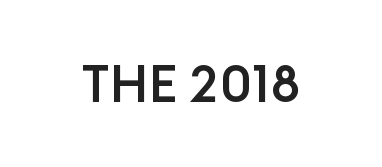
{"serif": "no", "italic": "no", "width": "normal", "stroke_contrast": "low", "x_height": "large", "monospaced": "no", "underline": "no", "letter_spacing": "normal", "letter_spacing_em": 0.0, "glyph_px": 52}
